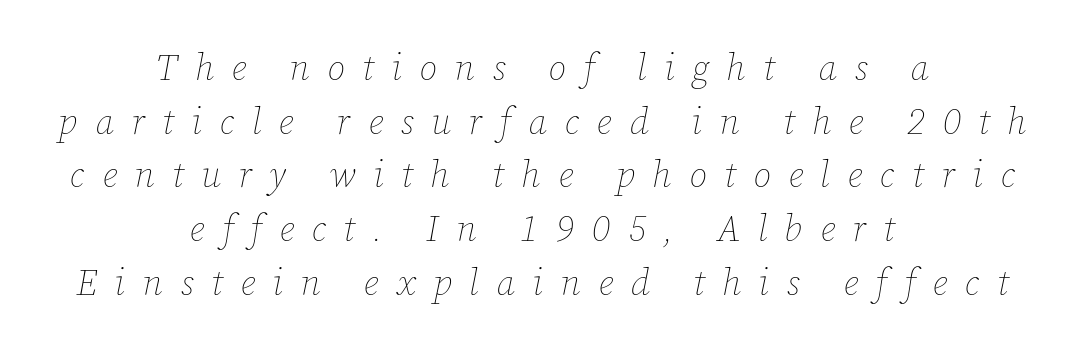
These lines were composed using italics. Stroke mass is kept to a normal reading level or below. Decoration check: the copy has no underline. These lines are rendered in a variable-pitch font.
